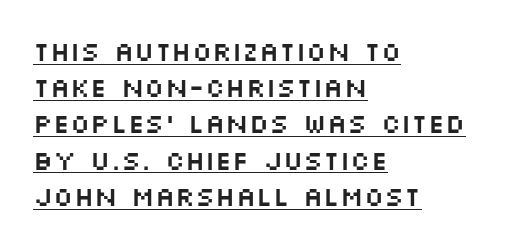
Each line of the rendering has a horizontal stroke beneath the glyphs. A classic flush-left, rag-right setting is used for this passage. The tracking reads as untouched default to a designer's eye. Upright lettering throughout. Does the leading feel generous? No, just average.
